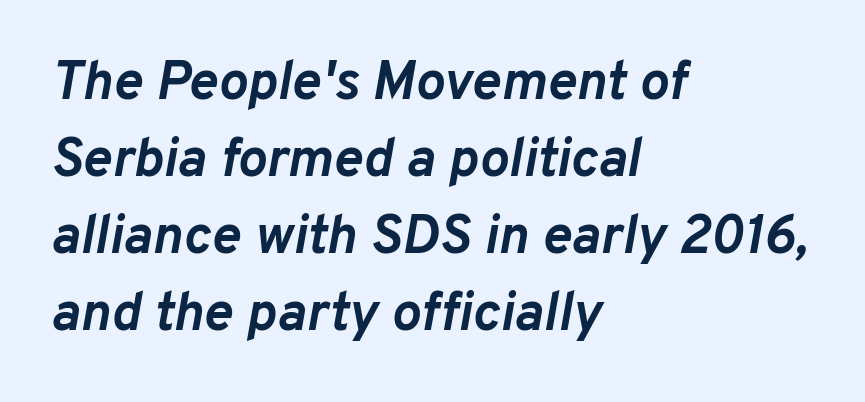
The image shows 55 px semibold type, italic (leaning right); set left-aligned, normal line spacing (1.4x), normal letter spacing, not underlined; low stroke contrast and a medium x-height.
